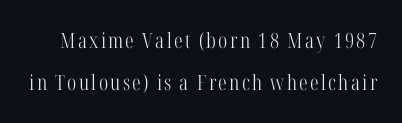
{"italic": "no", "bold": "no", "underline": "no", "line_spacing": "loose", "line_spacing_ratio": 2.01, "glyph_px": 21}
